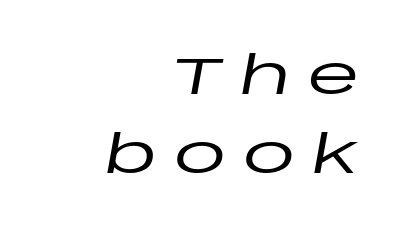
The image shows 53 px wide type, italic (leaning right); set right-aligned, normal line spacing (1.5x), unusually wide letter spacing (+0.32 em), not underlined; low stroke contrast and a large x-height.
